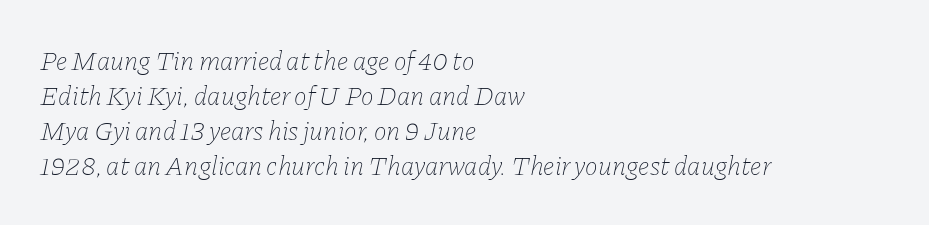
The image shows 27 px text type, italic (leaning right); set left-aligned, normal line spacing (1.3x), normal letter spacing, not underlined.
